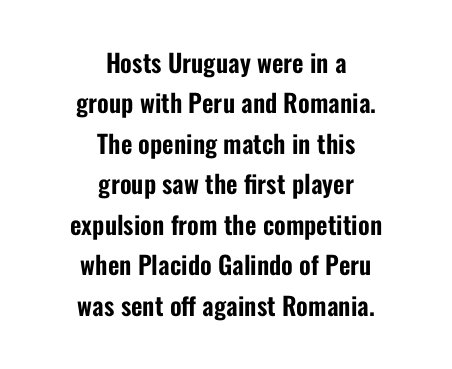
Q: Is the text italic (slanted)? A: No, it is upright.
Q: Is the text underlined? A: No.
Q: How is the paragraph aligned? A: Centered.
Q: Is the spacing between letters normal or unusually wide? A: Normal.
Q: Is the spacing between lines tight, normal or loose? A: Normal.
